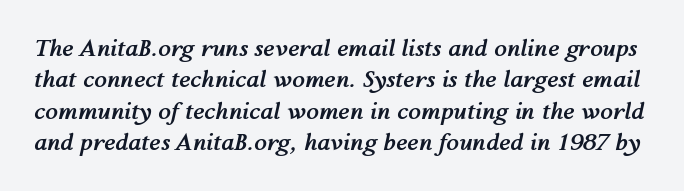
The image shows 23 px bold type, italic (leaning right); set normal line spacing (1.36x), normal letter spacing, not underlined.
